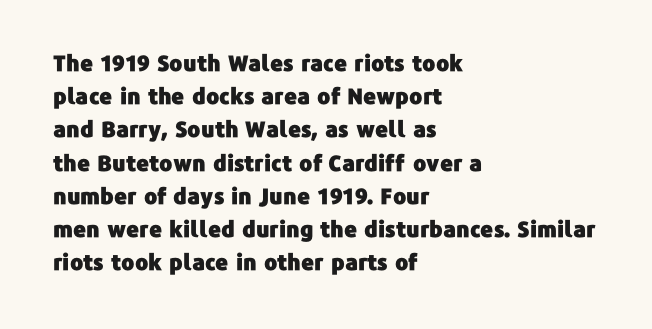
Q: Is the text italic (slanted)? A: No, it is upright.
Q: Is the text underlined? A: No.
Q: How is the paragraph aligned? A: Left-aligned.
Q: Is the spacing between letters normal or unusually wide? A: Normal.
Q: Is the spacing between lines tight, normal or loose? A: Normal.
